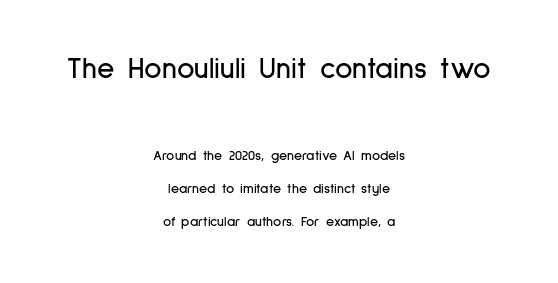
{"serif": "no", "italic": "no", "width": "condensed", "stroke_contrast": "low", "x_height": "medium", "monospaced": "no", "underline": "no", "align": "center", "line_spacing": "loose", "line_spacing_ratio": 2.34, "letter_spacing": "normal", "letter_spacing_em": 0.0, "larger_block": "first", "size_ratio": 2.14, "glyph_px": 30}
